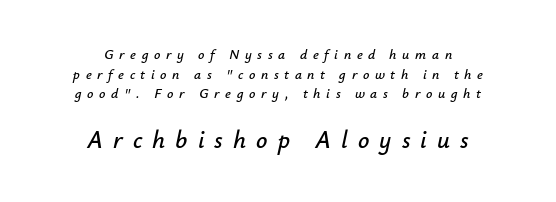
{"italic": "yes", "lean": "right", "slant_degrees": 12, "underline": "no", "align": "center", "line_spacing": "normal", "line_spacing_ratio": 1.4, "letter_spacing": "wide", "letter_spacing_em": 0.4, "larger_block": "second", "size_ratio": 1.79, "glyph_px": 25}
